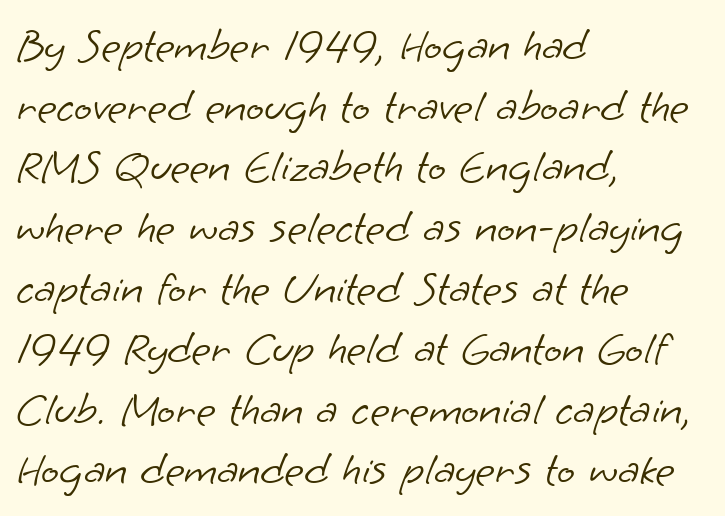
The image shows 47 px light sans-serif type; set left-aligned, normal line spacing (1.29x), normal letter spacing, not underlined; low stroke contrast and a small x-height.
